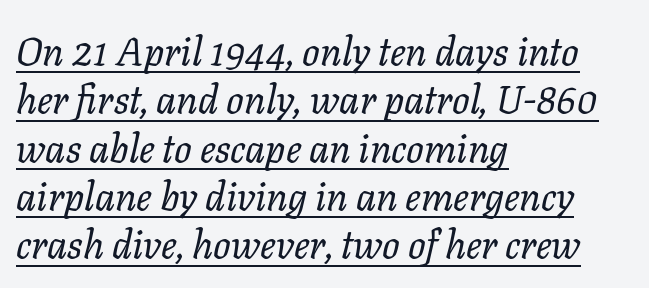
The image shows 39 px regular-weight type, italic (leaning right); set left-aligned, line spacing 1.24x, normal letter spacing, underlined; low stroke contrast and a medium x-height.
